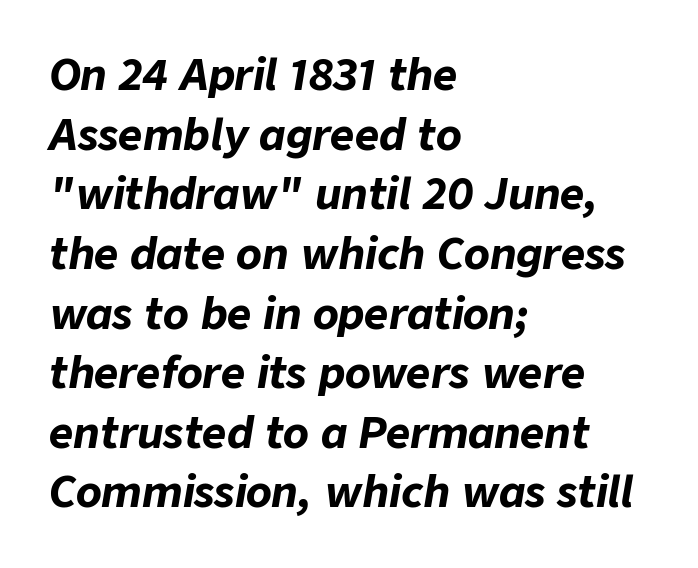
{"italic": "yes", "lean": "right", "slant_degrees": 9, "bold": "yes", "weight": "bold", "width": "normal", "stroke_contrast": "low", "x_height": "medium", "monospaced": "no", "underline": "no", "align": "left", "line_spacing": "normal", "line_spacing_ratio": 1.42, "letter_spacing": "normal", "letter_spacing_em": 0.0, "glyph_px": 42}
